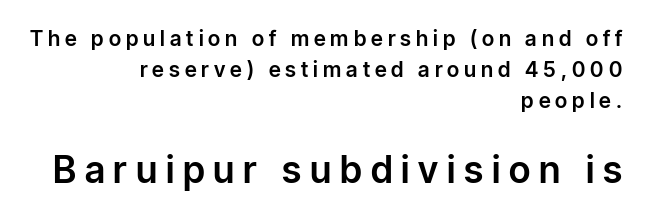
Q: Is the text italic (slanted)? A: No, it is upright.
Q: Is the typeface a serif or a sans-serif typeface? A: Sans-serif.
Q: Is the text underlined? A: No.
Q: How is the paragraph aligned? A: Right-aligned.
Q: Is the spacing between letters normal or unusually wide? A: Unusually wide.
Q: Is the spacing between lines tight, normal or loose? A: Normal.
Q: Which block of text is set in a larger size, the first (top) or the second (bottom)? A: The second (bottom) one.
Q: Width (condensed, normal, or wide)? A: Normal.
Q: Stroke contrast? A: Low.
Q: x-height? A: Medium.
Q: Monospaced? A: No.
